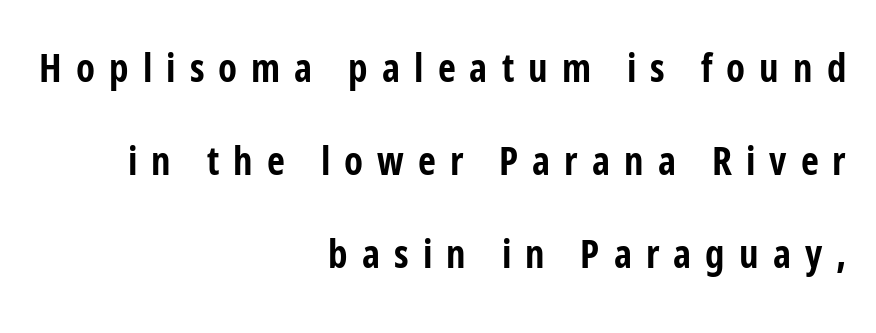
The image shows 39 px bold, condensed sans-serif type, upright; set right-aligned, loose line spacing (2.39x), unusually wide letter spacing (+0.36 em), not underlined; low stroke contrast and a medium x-height.
